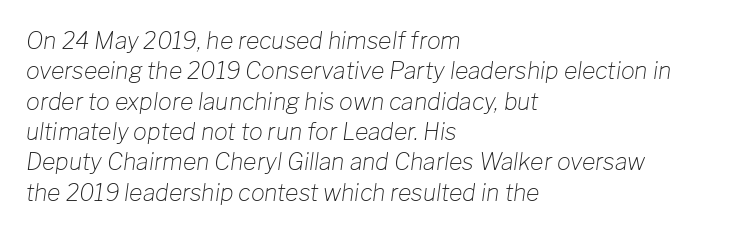
Does the lettering tilt? It does — this is italic. Does the leading feel generous? No, just average. Here the glyphs are tracked normally, forming tight word shapes. The lines are quadded left. Stroke mass is kept to a normal reading level or below.
